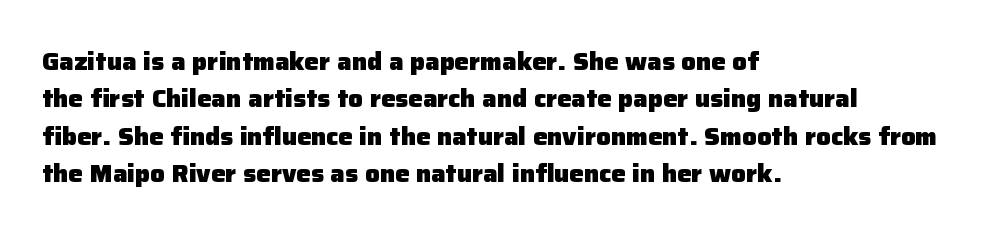
{"italic": "no", "bold": "yes", "underline": "no", "align": "left", "line_spacing": "normal", "line_spacing_ratio": 1.56, "letter_spacing": "normal", "letter_spacing_em": 0.0, "glyph_px": 24}
